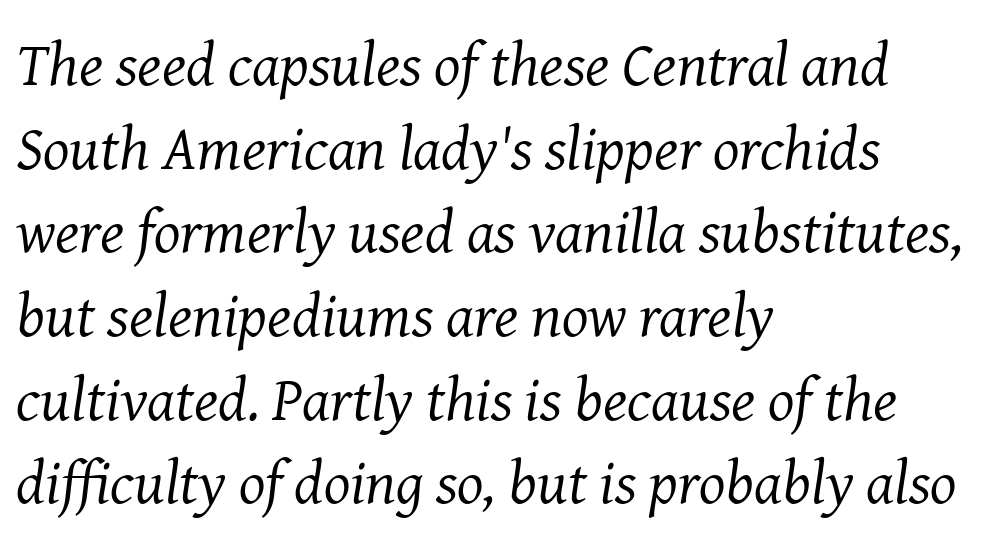
Q: Is the text bold? A: No.
Q: Is the text italic (slanted)? A: Yes, it leans right by about 8 degrees.
Q: Is the typeface a serif or a sans-serif typeface? A: Serif.
Q: Is the text underlined? A: No.
Q: How is the paragraph aligned? A: Left-aligned.
Q: Is the spacing between letters normal or unusually wide? A: Normal.
Q: Is the spacing between lines tight, normal or loose? A: Normal.
Q: Width (condensed, normal, or wide)? A: Normal.
Q: Stroke contrast? A: Medium.
Q: x-height? A: Medium.
Q: Monospaced? A: No.
